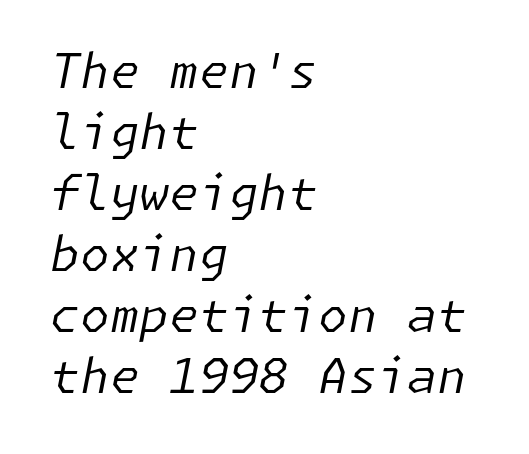
Typeset ragged right — the left edge is the straight one. The font is comparable to plain body text, perhaps lighter. The axis of the letterforms is tilted away from vertical. Plain, unruled lines of type.
